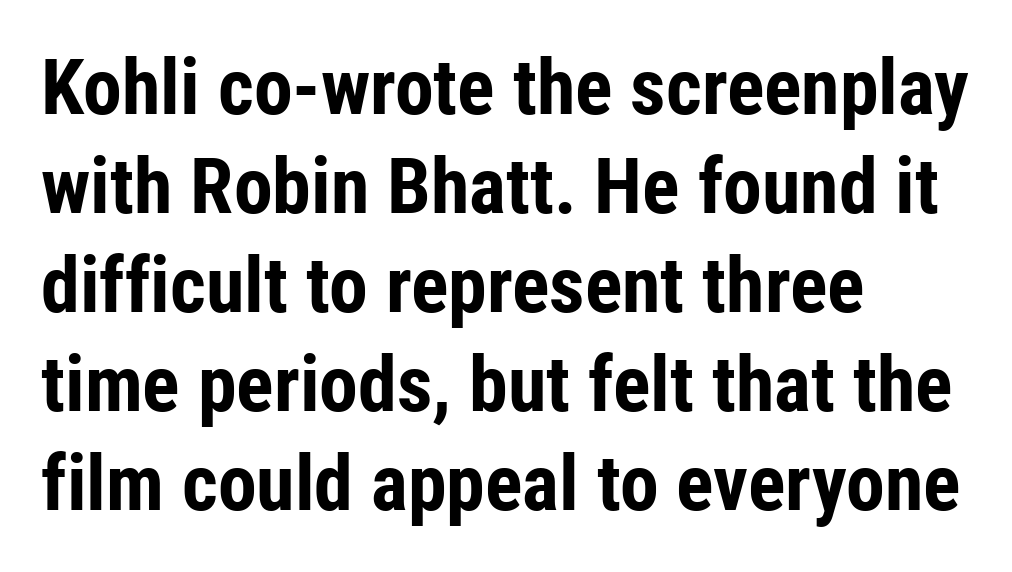
Think of a printed novel: that variable character pitch is what you see here. This rendering uses left alignment, leaving the right contour irregular. The type is set solid horizontally, with unmodified tracking. The type family on display is of the sans-serif kind. The font is running at its bold setting. Quick note: underline off.
